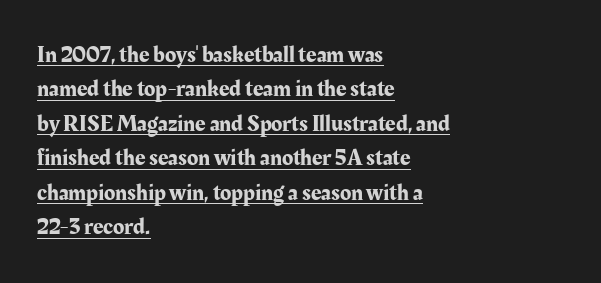
{"italic": "no", "underline": "yes", "align": "left", "line_spacing": "normal", "line_spacing_ratio": 1.5, "letter_spacing": "normal", "letter_spacing_em": 0.0, "glyph_px": 23}
